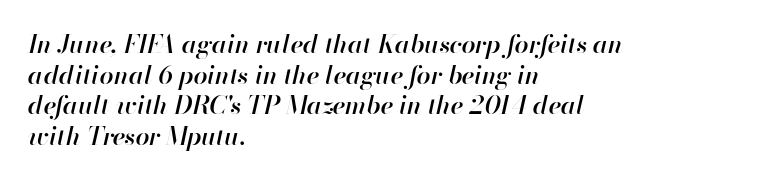
Q: Is the text bold? A: Semi-bold.
Q: Is the text italic (slanted)? A: Yes, it leans right by about 13 degrees.
Q: Is the text underlined? A: No.
Q: How is the paragraph aligned? A: Left-aligned.
Q: Is the spacing between letters normal or unusually wide? A: Normal.
